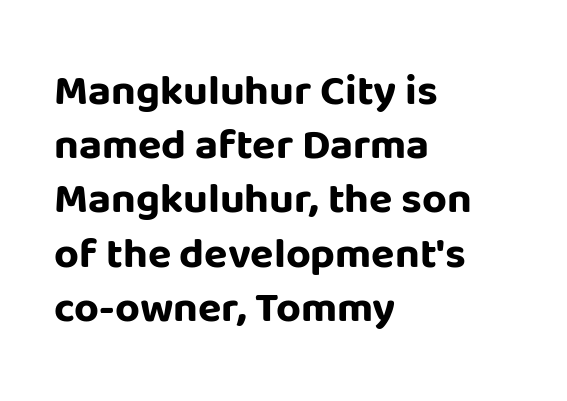
The image shows 43 px bold sans-serif type, upright; set left-aligned, normal line spacing (1.26x), normal letter spacing, not underlined; low stroke contrast and a large x-height.
